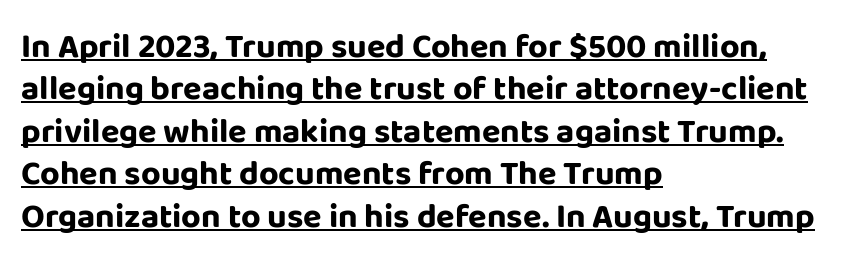
{"serif": "no", "italic": "no", "bold": "yes", "weight": "bold", "width": "normal", "stroke_contrast": "low", "x_height": "large", "monospaced": "no", "underline": "yes", "align": "left", "line_spacing": "normal", "line_spacing_ratio": 1.25, "letter_spacing": "normal", "letter_spacing_em": 0.0, "glyph_px": 34}
